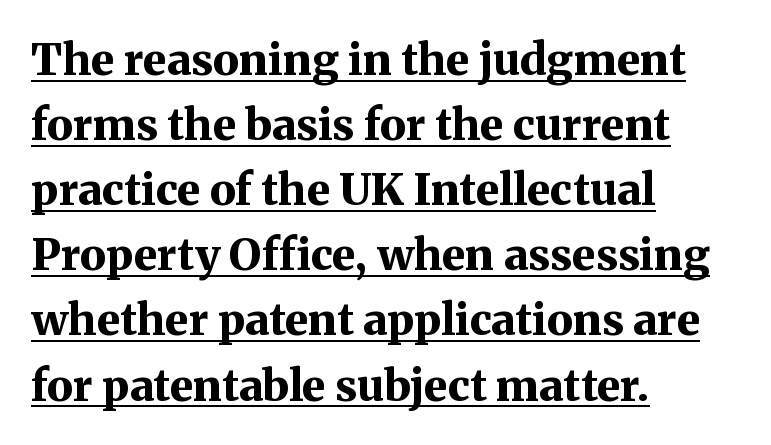
Q: Is the text bold? A: Yes.
Q: Is the text italic (slanted)? A: No, it is upright.
Q: Is the typeface a serif or a sans-serif typeface? A: Serif.
Q: Is the text underlined? A: Yes.
Q: How is the paragraph aligned? A: Left-aligned.
Q: Is the spacing between letters normal or unusually wide? A: Normal.
Q: Is the spacing between lines tight, normal or loose? A: Normal.
Q: Width (condensed, normal, or wide)? A: Normal.
Q: Stroke contrast? A: Medium.
Q: x-height? A: Medium.
Q: Monospaced? A: No.
